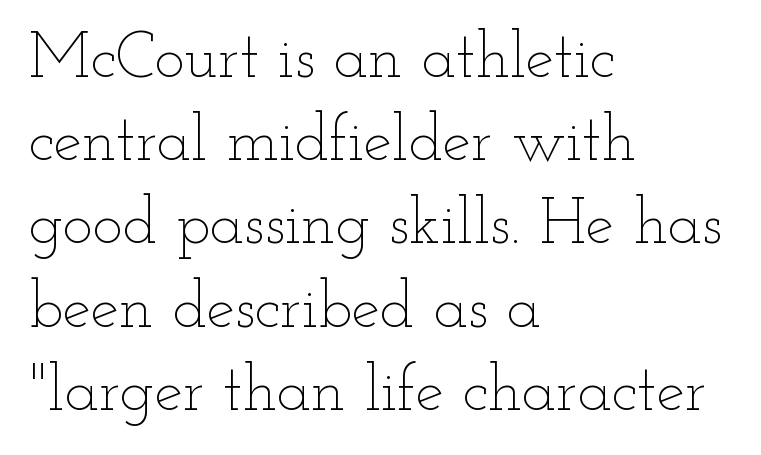
Is there much room between lines? A standard amount, neither cramped nor airy. Every character sits straight up, as roman type does. The letterforms sit shoulder to shoulder at normal distance. Each row of text sits above clean, open space. The letterforms sit at book weight or below.
